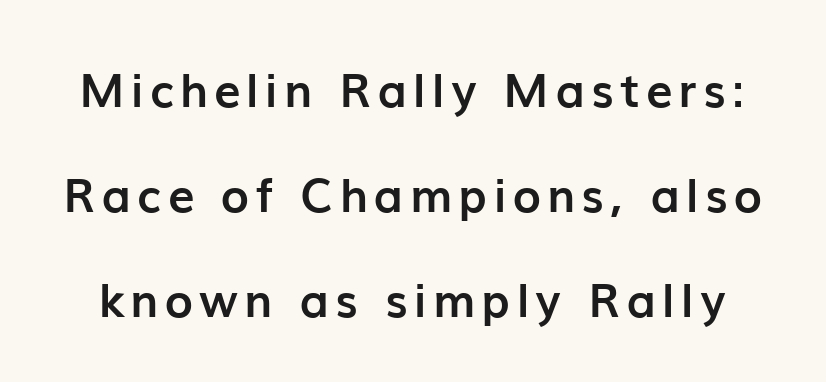
Q: Is the text bold? A: Yes.
Q: Is the text italic (slanted)? A: No, it is upright.
Q: Is the typeface a serif or a sans-serif typeface? A: Sans-serif.
Q: Is the text underlined? A: No.
Q: Is the spacing between lines tight, normal or loose? A: Loose.
Q: Width (condensed, normal, or wide)? A: Normal.
Q: Stroke contrast? A: Low.
Q: x-height? A: Medium.
Q: Monospaced? A: No.
